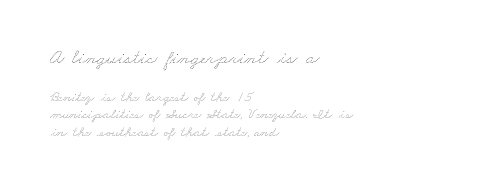
Q: Is the text bold? A: No.
Q: Is the text underlined? A: No.
Q: How is the paragraph aligned? A: Left-aligned.
Q: Is the spacing between letters normal or unusually wide? A: Normal.
Q: Which block of text is set in a larger size, the first (top) or the second (bottom)? A: The first (top) one.
